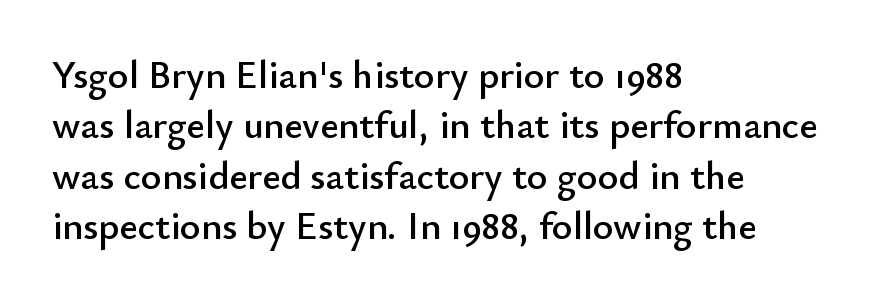
The image shows 39 px sans-serif type, upright; set left-aligned, normal line spacing (1.29x), normal letter spacing, not underlined; low stroke contrast and a small x-height.
